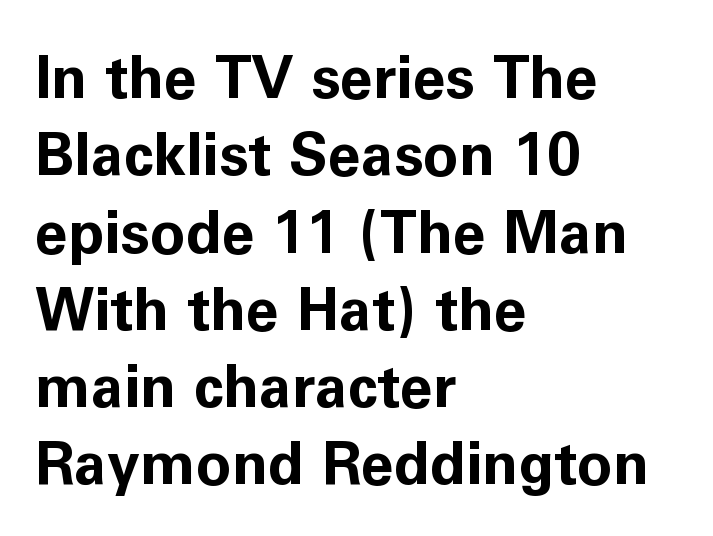
{"serif": "no", "italic": "no", "bold": "yes", "weight": "bold", "width": "normal", "stroke_contrast": "low", "x_height": "medium", "monospaced": "no", "underline": "no", "align": "left", "line_spacing": "normal", "line_spacing_ratio": 1.31, "letter_spacing": "normal", "letter_spacing_em": 0.0, "glyph_px": 59}
